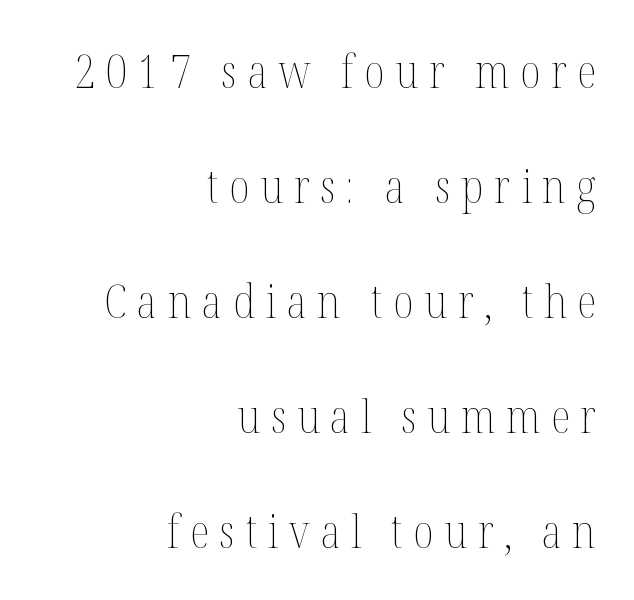
Leading: increased. Only glyphs here, with clear space below each row. Spacing verdict: proportional, widths tailored to each character. Posture: vertical. Between one letter and the next there's a generous, obvious gap.
